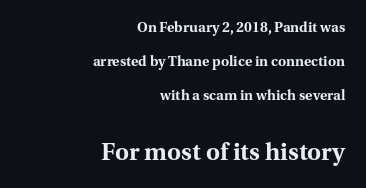
The image shows 24 px bold type, upright; set right-aligned, loose line spacing (2.43x), normal letter spacing, not underlined; the second (bottom) block is 1.71x larger.
